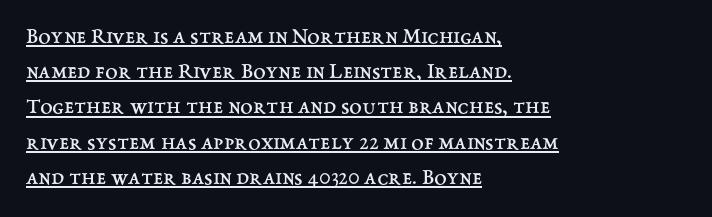
Q: Is the text bold? A: No.
Q: Is the text italic (slanted)? A: No, it is upright.
Q: Is the text underlined? A: Yes.
Q: How is the paragraph aligned? A: Left-aligned.
Q: Is the spacing between letters normal or unusually wide? A: Normal.
Q: Is the spacing between lines tight, normal or loose? A: Normal.
